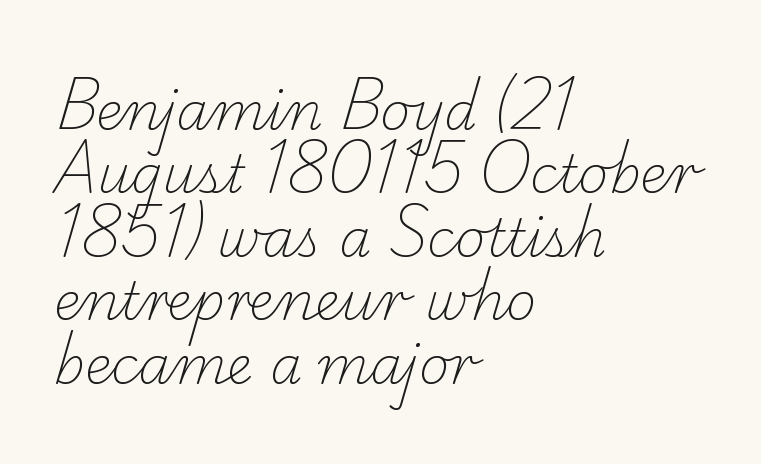
The image shows 52 px light serif type; set left-aligned, line spacing 1.22x, normal letter spacing, not underlined; low stroke contrast and a small x-height.
